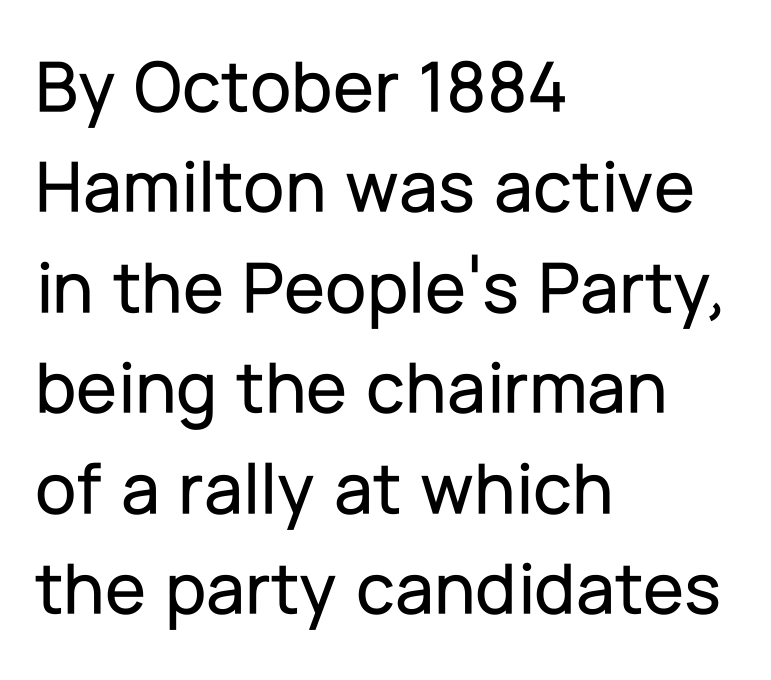
The image shows 75 px sans-serif type, upright; set left-aligned, normal line spacing (1.34x), normal letter spacing, not underlined; low stroke contrast and a medium x-height.
